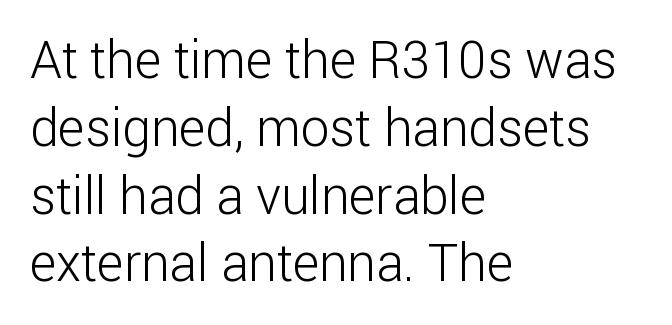
{"serif": "no", "italic": "no", "bold": "no", "weight": "light", "width": "normal", "stroke_contrast": "low", "x_height": "medium", "monospaced": "no", "underline": "no", "align": "left", "line_spacing": "normal", "line_spacing_ratio": 1.33, "letter_spacing": "normal", "letter_spacing_em": 0.0, "glyph_px": 51}
